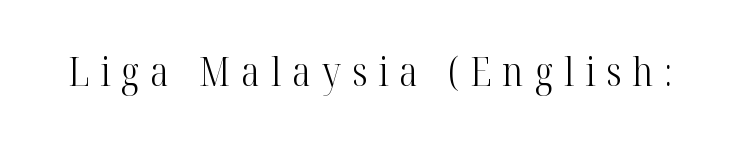
{"serif": "yes", "italic": "no", "bold": "no", "weight": "light", "width": "condensed", "stroke_contrast": "high", "x_height": "medium", "monospaced": "no", "underline": "no", "letter_spacing": "wide", "letter_spacing_em": 0.28, "glyph_px": 40}
